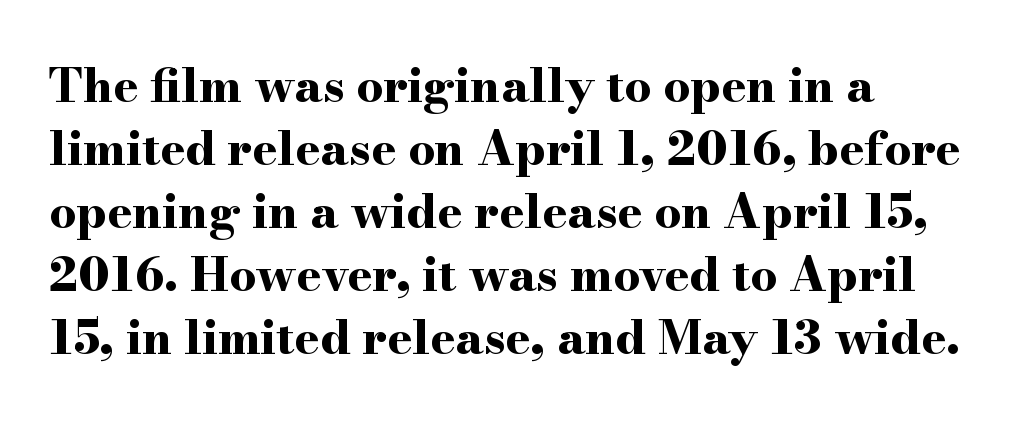
Decoration check: the copy has no underline. Small tapered or slab feet sit at the stroke ends, so this counts as serif. Proportional: the letters do not fall into vertical columns. The paragraph shown leans on its left margin.
